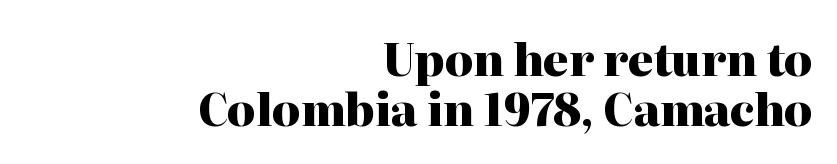
{"serif": "yes", "italic": "no", "bold": "yes", "weight": "heavy", "width": "normal", "stroke_contrast": "high", "x_height": "medium", "monospaced": "no", "underline": "no", "align": "right", "line_spacing": "tight", "line_spacing_ratio": 1.13, "letter_spacing": "normal", "letter_spacing_em": 0.0, "glyph_px": 44}
